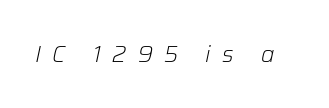
The image shows 23 px text type, italic (leaning right); set unusually wide letter spacing (+0.48 em), not underlined.
